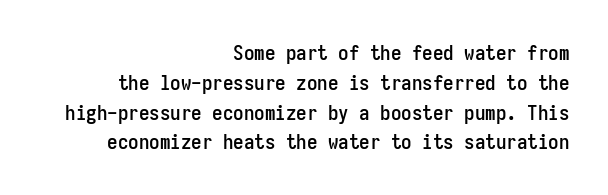
The image shows 21 px text type, upright; set right-aligned, normal line spacing (1.42x), normal letter spacing, not underlined.
